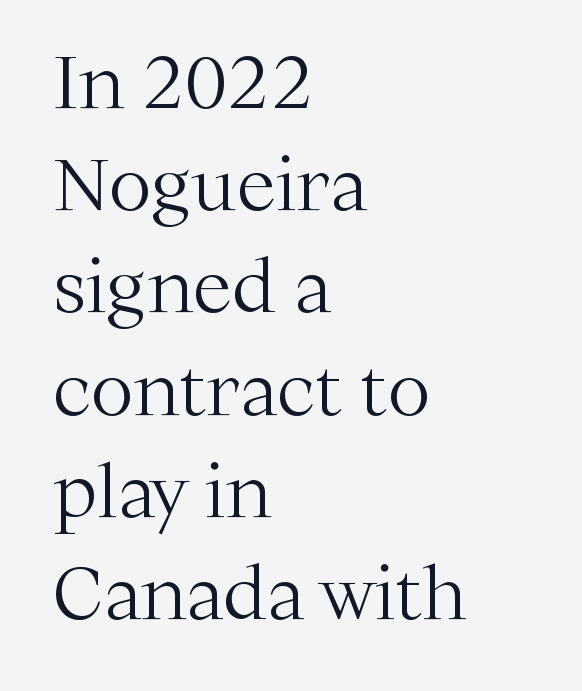
{"serif": "yes", "italic": "no", "bold": "no", "weight": "light", "width": "normal", "stroke_contrast": "medium", "x_height": "medium", "monospaced": "no", "underline": "no", "align": "left", "line_spacing": "normal", "line_spacing_ratio": 1.42, "letter_spacing": "normal", "letter_spacing_em": 0.0, "glyph_px": 72}
